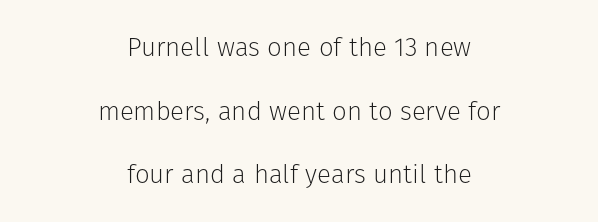
Q: Is the text bold? A: No.
Q: Is the text italic (slanted)? A: No, it is upright.
Q: Is the text underlined? A: No.
Q: How is the paragraph aligned? A: Centered.
Q: Is the spacing between letters normal or unusually wide? A: Normal.
Q: Is the spacing between lines tight, normal or loose? A: Loose.
